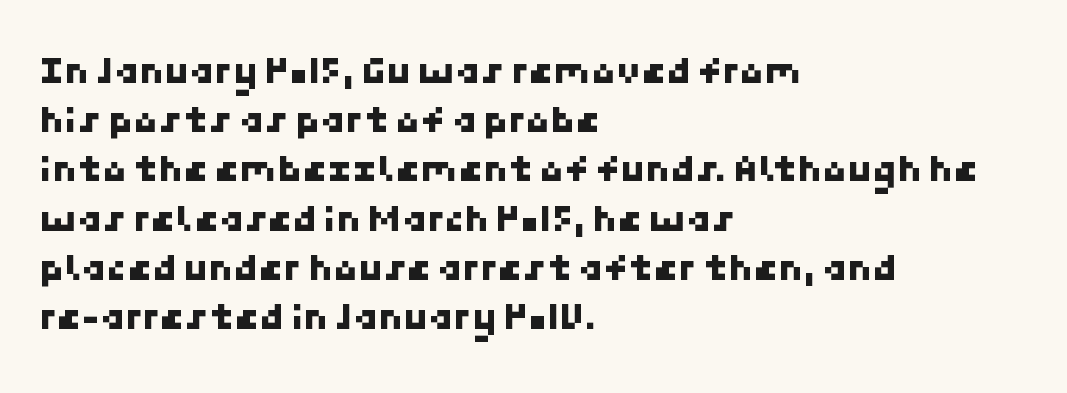
{"serif": "no", "width": "normal", "stroke_contrast": "low", "x_height": "medium", "underline": "no", "align": "left", "line_spacing_ratio": 1.23, "letter_spacing": "normal", "letter_spacing_em": 0.0, "glyph_px": 40}
